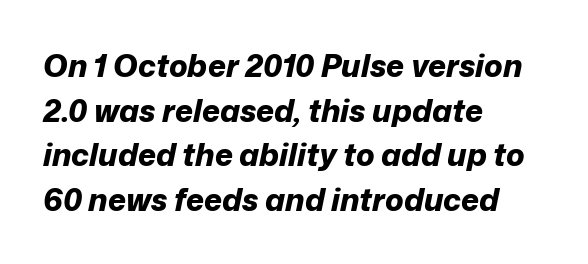
Q: Is the text bold? A: Yes.
Q: Is the text italic (slanted)? A: Yes, it leans right by about 12 degrees.
Q: Is the text underlined? A: No.
Q: How is the paragraph aligned? A: Left-aligned.
Q: Is the spacing between letters normal or unusually wide? A: Normal.
Q: Is the spacing between lines tight, normal or loose? A: Normal.
Q: Width (condensed, normal, or wide)? A: Normal.
Q: Stroke contrast? A: Low.
Q: x-height? A: Medium.
Q: Monospaced? A: No.
